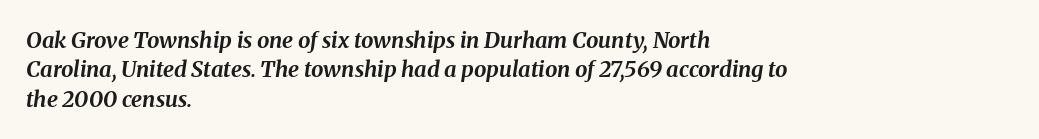
The image shows 22 px bold type, italic (leaning right); set left-aligned, normal line spacing (1.33x), normal letter spacing, not underlined.
